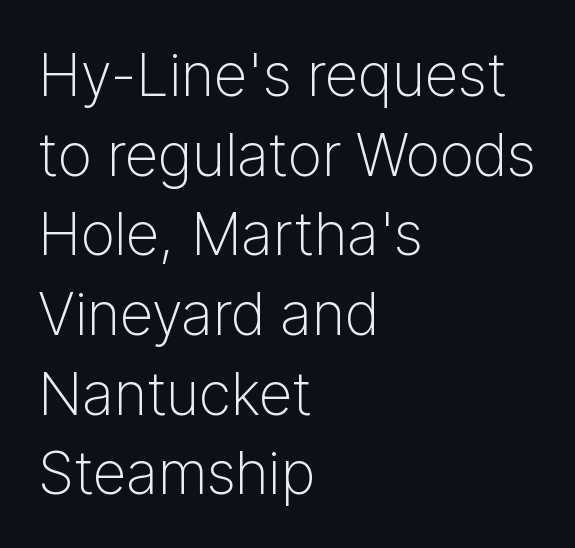
The line texture is even and compact thanks to regular tracking. Posture: vertical. Varying glyph widths throughout — classic text-font behaviour. Summary of vertical rhythm: regular, with standard interline spacing.
